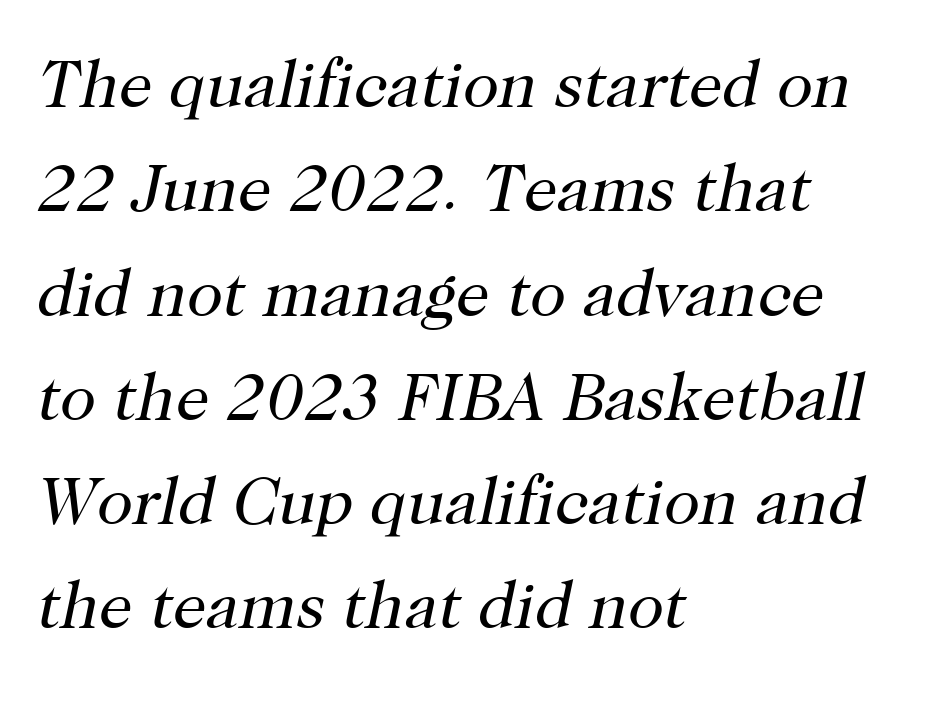
Q: Is the text bold? A: No.
Q: Is the text italic (slanted)? A: Yes, it leans right by about 12 degrees.
Q: Is the typeface a serif or a sans-serif typeface? A: Serif.
Q: Is the text underlined? A: No.
Q: How is the paragraph aligned? A: Left-aligned.
Q: Is the spacing between letters normal or unusually wide? A: Normal.
Q: Is the spacing between lines tight, normal or loose? A: Normal.
Q: Width (condensed, normal, or wide)? A: Normal.
Q: Stroke contrast? A: High.
Q: x-height? A: Medium.
Q: Monospaced? A: No.
